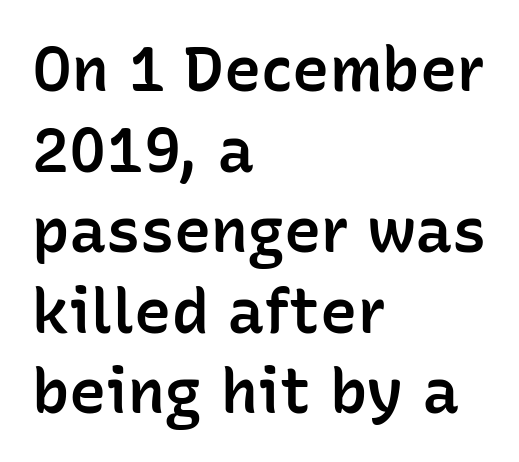
The image shows 62 px semibold sans-serif type, upright; set left-aligned, normal line spacing (1.3x), normal letter spacing, not underlined; low stroke contrast and a medium x-height.
